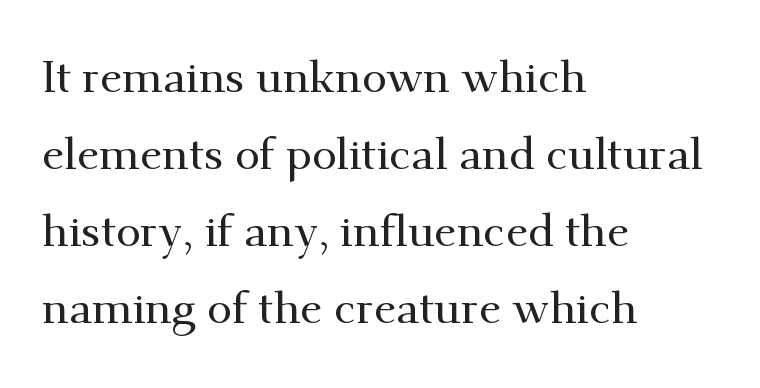
This is the regular roman posture of the typeface. Nothing unusual about the tracking: characters are spaced as the font intends. These lines are composed in type with serifs. Visually the block forms a straight wall on the left and a jagged coastline on the right. Proportional: the letters do not fall into vertical columns. The space beneath each line is pristine and unruled.
